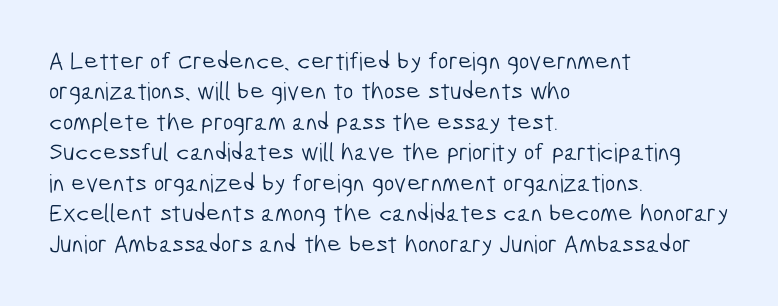
{"bold": "no", "underline": "no", "align": "left", "line_spacing_ratio": 1.22, "letter_spacing": "normal", "letter_spacing_em": 0.0, "glyph_px": 25}
